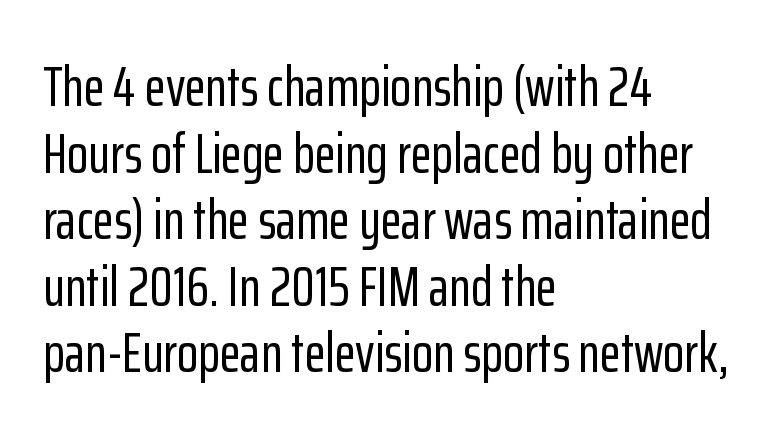
{"serif": "no", "italic": "no", "width": "condensed", "stroke_contrast": "low", "x_height": "medium", "monospaced": "no", "underline": "no", "align": "left", "line_spacing_ratio": 1.21, "letter_spacing": "normal", "letter_spacing_em": 0.0, "glyph_px": 55}
